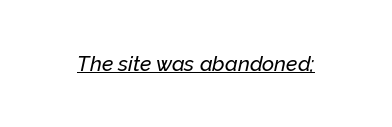
{"italic": "yes", "lean": "right", "slant_degrees": 12, "underline": "yes", "letter_spacing": "normal", "letter_spacing_em": 0.0, "glyph_px": 21}
